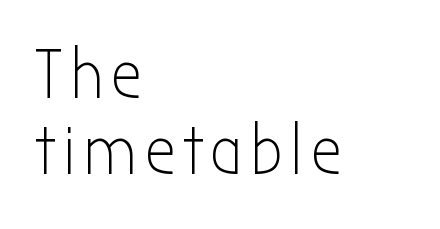
The image shows 70 px light, condensed sans-serif type, upright; set left-aligned, tight line spacing (1.09x), not underlined; low stroke contrast and a medium x-height.
